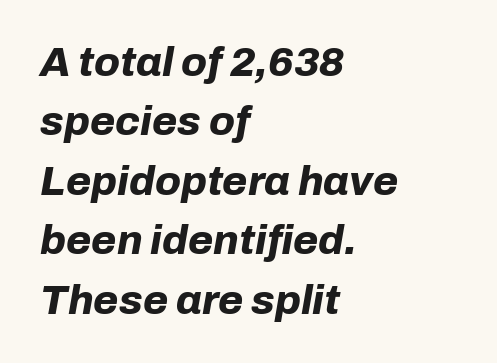
Underline: absent. Tracking here is standard; glyphs follow each other at the usual distance. The letters are slanted; this is an italic face. Chunky letters — that's bold for sure. These lines are rendered in a variable-pitch font. Short and long lines alike share a common starting point at left.
